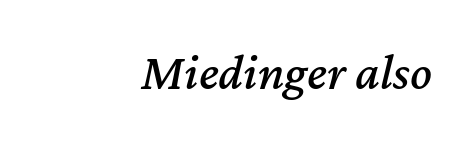
The image shows 51 px text type, italic (leaning right); set right-aligned, normal letter spacing, not underlined; medium stroke contrast and a medium x-height.
